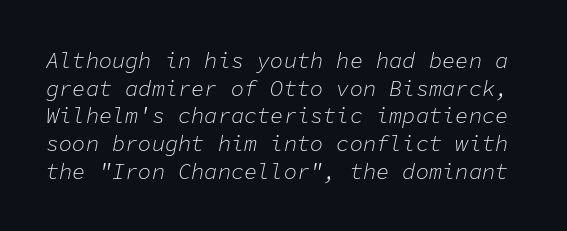
The image shows 22 px text type, italic (leaning right); set normal line spacing (1.26x), normal letter spacing, not underlined.
